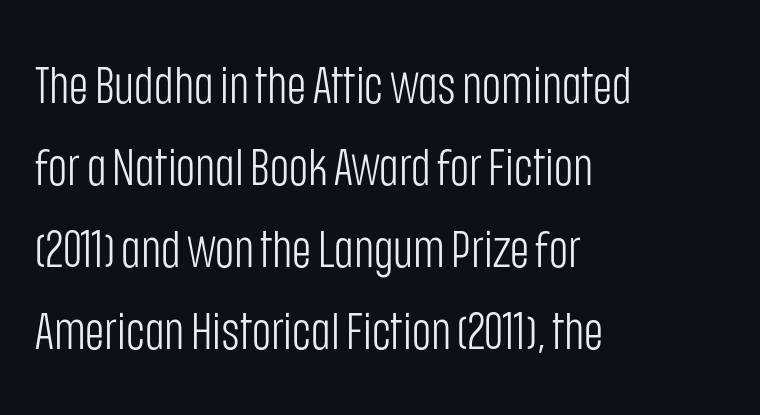
The image shows 52 px light, condensed sans-serif type, upright; set left-aligned, normal line spacing (1.58x), normal letter spacing, not underlined; low stroke contrast and a large x-height.
